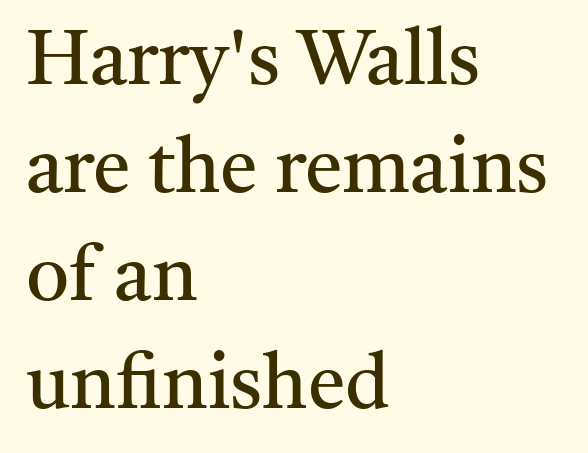
{"serif": "yes", "italic": "no", "bold": "no", "weight": "regular", "width": "normal", "stroke_contrast": "medium", "x_height": "medium", "monospaced": "no", "underline": "no", "align": "left", "line_spacing": "normal", "line_spacing_ratio": 1.42, "letter_spacing": "normal", "letter_spacing_em": 0.0, "glyph_px": 76}
